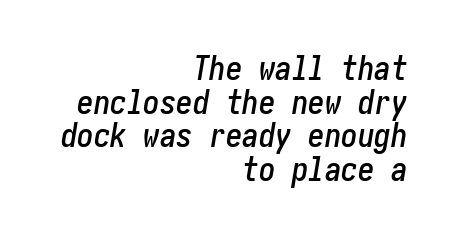
Which margin do the lines hug? The right one — the left edge is uneven. These lines keep a tight, regular rhythm from letter to letter. Each row of text sits above clean, open space. Style check: oblique.
